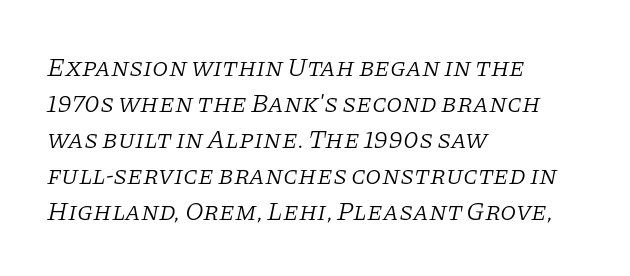
{"italic": "yes", "lean": "right", "slant_degrees": 11, "bold": "no", "underline": "no", "align": "left", "line_spacing": "normal", "line_spacing_ratio": 1.38, "letter_spacing": "normal", "letter_spacing_em": 0.0, "glyph_px": 26}
